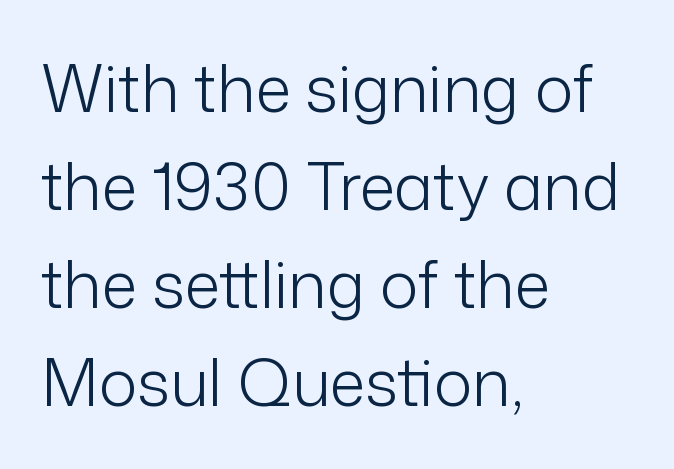
I'd call this a sans setting — the letters go barefoot. In CSS terms this would be text-align: left. Does the leading feel generous? No, just average. The letters stand straight up with perfectly vertical stems.
